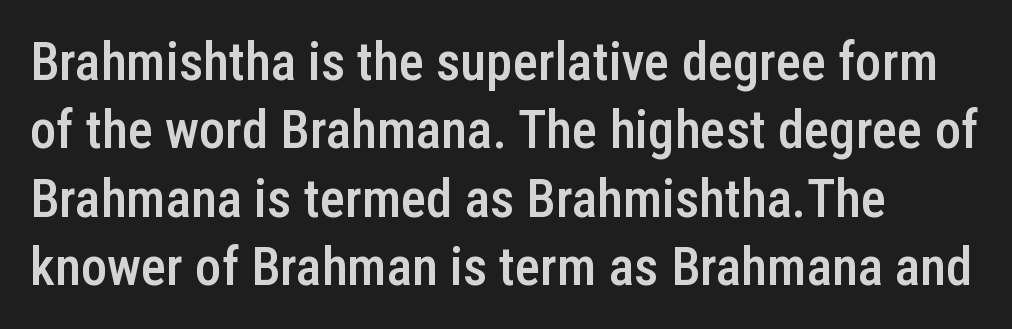
{"serif": "no", "italic": "no", "bold": "semi", "weight": "semibold", "width": "condensed", "stroke_contrast": "low", "x_height": "medium", "monospaced": "no", "underline": "no", "align": "left", "line_spacing": "normal", "line_spacing_ratio": 1.29, "letter_spacing": "normal", "letter_spacing_em": 0.0, "glyph_px": 53}
